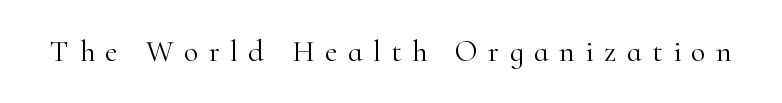
Upright lettering throughout. Someone cranked the tracking dial way up on this one. Glance below the letters and you will spot only blank space. Does the type have serifs? Yes, each stem ends in a small foot. The typesetting does not lean heavy: it is not bold. Here the designer chose a conventional face with non-uniform glyph widths.
